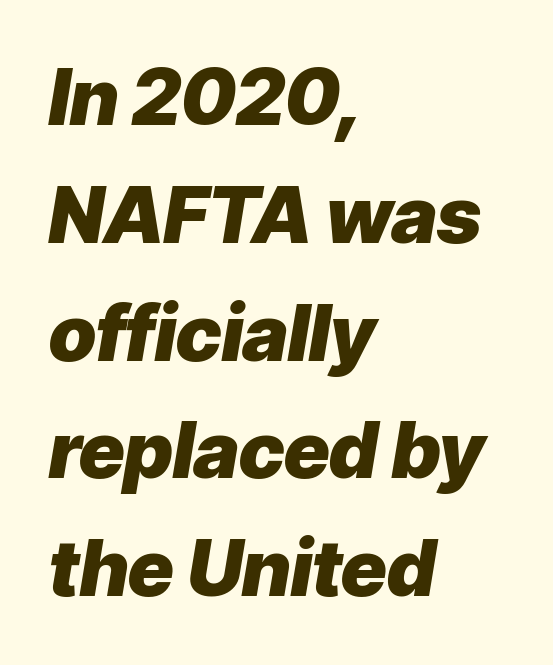
Q: Is the text bold? A: Yes.
Q: Is the text italic (slanted)? A: Yes, it leans right by about 9 degrees.
Q: Is the text underlined? A: No.
Q: How is the paragraph aligned? A: Left-aligned.
Q: Is the spacing between letters normal or unusually wide? A: Normal.
Q: Is the spacing between lines tight, normal or loose? A: Normal.
Q: Width (condensed, normal, or wide)? A: Normal.
Q: Stroke contrast? A: Low.
Q: x-height? A: Medium.
Q: Monospaced? A: No.
